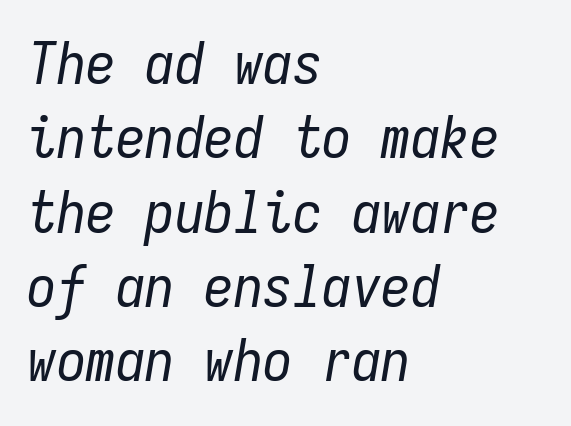
Notice how descenders clear the ascenders below comfortably — that's standard leading. Honestly, there is no underline to notice here at all. The strokes are not fattened; the text isn't bold. The passage shown leans; its letterforms are oblique.
